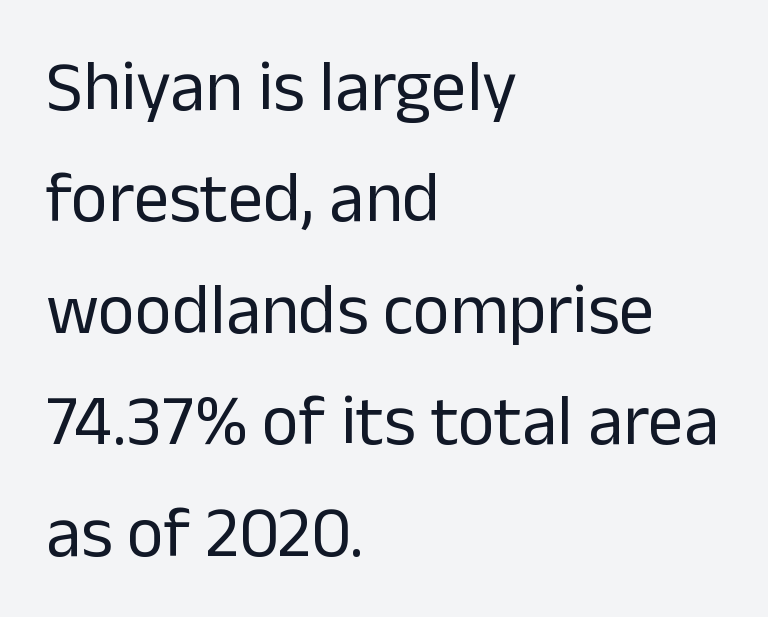
The rendering keeps characters at their native spacing. The axis of the letterforms is exactly vertical. In CSS terms this would be text-align: left. A typesetter would call this proportional, since set widths differ per character. Stems here are at most as thick as an everyday book face. Horizontal bands of white between lines are of average thickness.
